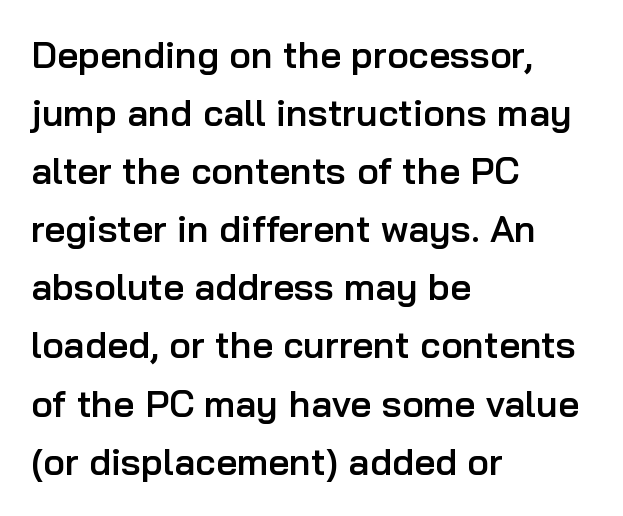
Does the lettering tilt? It doesn't — this is upright. Lines of text with bare space underneath. Weight check: semibold — heavier than regular, not quite bold. Horizontal bands of white between lines are of average thickness. The font family rendered here belongs to the sans-serif group.
